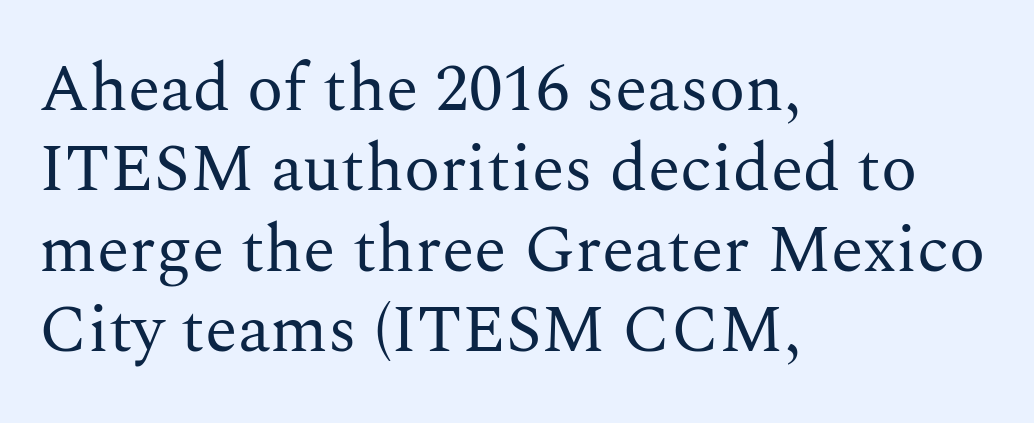
Q: Is the text bold? A: No.
Q: Is the text italic (slanted)? A: No, it is upright.
Q: Is the typeface a serif or a sans-serif typeface? A: Serif.
Q: Is the text underlined? A: No.
Q: How is the paragraph aligned? A: Left-aligned.
Q: Is the spacing between letters normal or unusually wide? A: Normal.
Q: Width (condensed, normal, or wide)? A: Normal.
Q: Stroke contrast? A: Medium.
Q: x-height? A: Medium.
Q: Monospaced? A: No.
